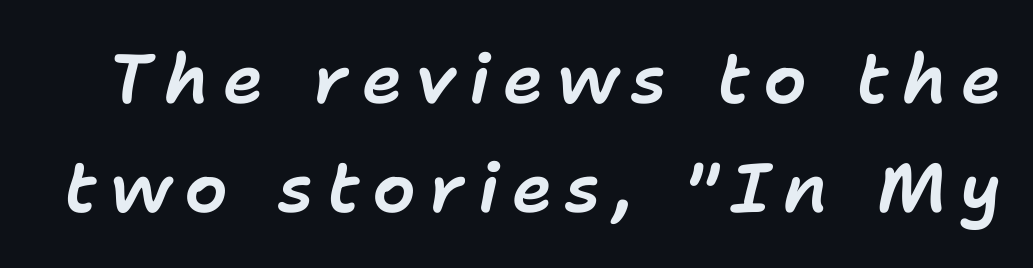
Q: Is the text italic (slanted)? A: Yes, it leans right by about 11 degrees.
Q: Is the text underlined? A: No.
Q: Is the spacing between lines tight, normal or loose? A: Normal.
Q: Width (condensed, normal, or wide)? A: Normal.
Q: Stroke contrast? A: Low.
Q: x-height? A: Medium.
Q: Monospaced? A: No.
